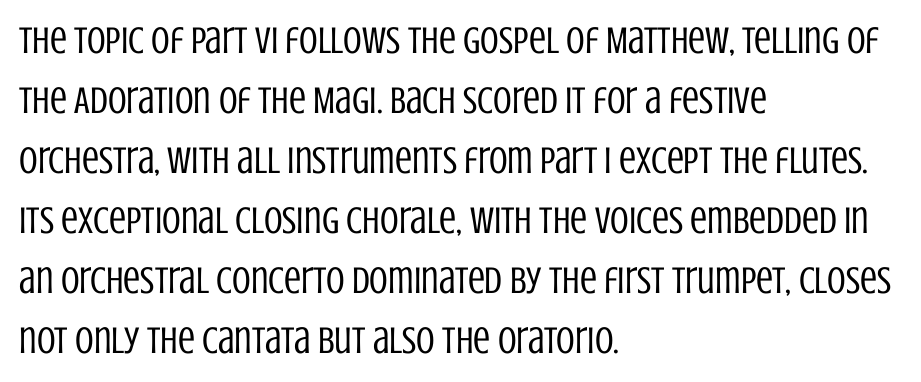
Q: Is the text bold? A: No.
Q: Is the text italic (slanted)? A: No, it is upright.
Q: Is the typeface a serif or a sans-serif typeface? A: Sans-serif.
Q: Is the text underlined? A: No.
Q: How is the paragraph aligned? A: Left-aligned.
Q: Is the spacing between letters normal or unusually wide? A: Normal.
Q: Is the spacing between lines tight, normal or loose? A: Normal.
Q: Width (condensed, normal, or wide)? A: Condensed.
Q: Stroke contrast? A: Low.
Q: x-height? A: Large.
Q: Monospaced? A: No.
